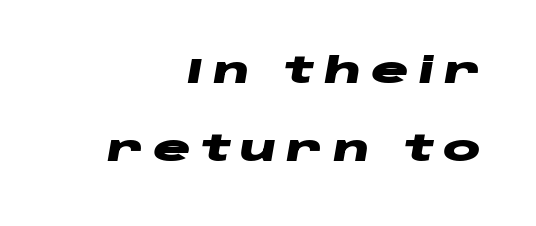
Q: Is the text bold? A: Yes.
Q: Is the text italic (slanted)? A: Yes, it leans right by about 10 degrees.
Q: Is the text underlined? A: No.
Q: How is the paragraph aligned? A: Right-aligned.
Q: Is the spacing between letters normal or unusually wide? A: Unusually wide.
Q: Is the spacing between lines tight, normal or loose? A: Loose.
Q: Width (condensed, normal, or wide)? A: Wide.
Q: Stroke contrast? A: Low.
Q: x-height? A: Large.
Q: Monospaced? A: No.
